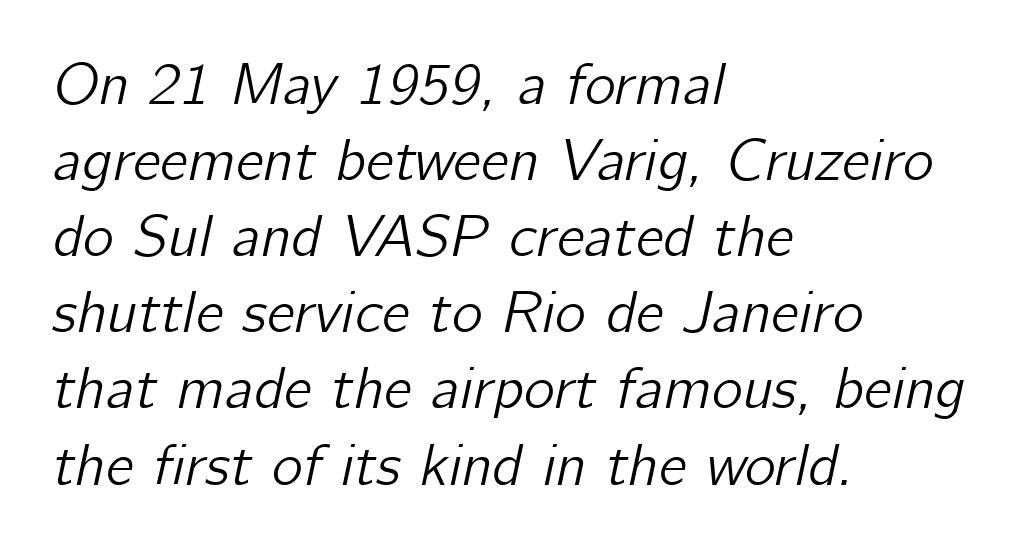
The rendering uses natural spacing where letterforms have individual widths. Rows of type keep a routine distance in the vertical direction. A bare baseline throughout the passage. This sample uses an oblique cut, with every glyph tilted off the vertical. What stands out about the letter spacing? Nothing — it is the standard amount.
